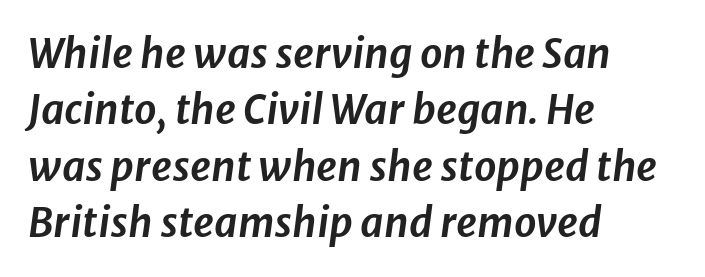
{"italic": "yes", "lean": "right", "slant_degrees": 8, "width": "normal", "stroke_contrast": "low", "x_height": "medium", "monospaced": "no", "underline": "no", "align": "left", "line_spacing": "normal", "line_spacing_ratio": 1.41, "letter_spacing": "normal", "letter_spacing_em": 0.0, "glyph_px": 40}
